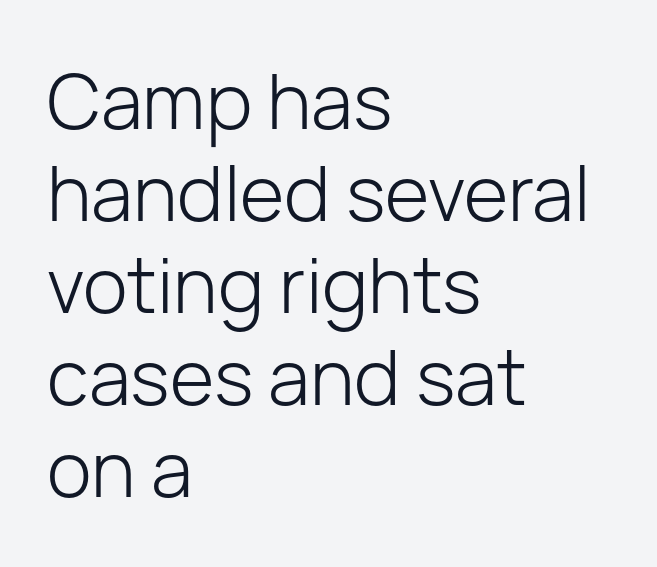
Unlike italic type, these characters show no tilt at all. Decoration check: the copy has no underline. No extra tracking has been applied to these lines. No extra ink here — the face is not bold. Proportional: the letters do not fall into vertical columns.
